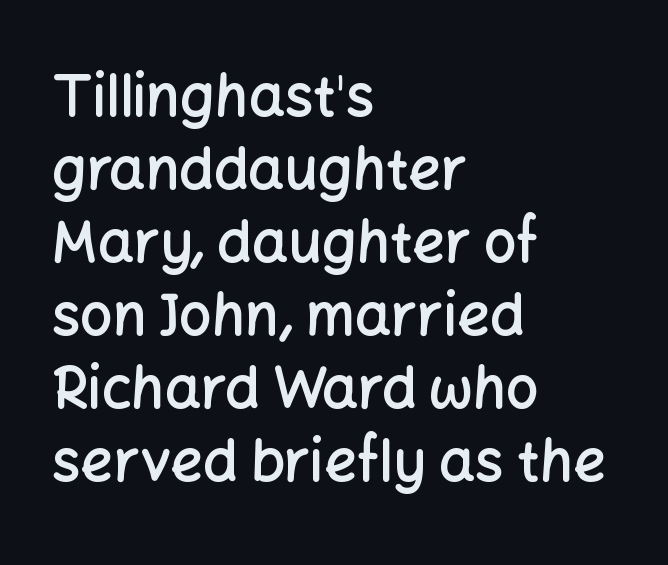
{"serif": "no", "italic": "no", "bold": "semi", "weight": "semibold", "width": "normal", "stroke_contrast": "low", "x_height": "medium", "monospaced": "no", "underline": "no", "align": "left", "line_spacing": "normal", "line_spacing_ratio": 1.28, "letter_spacing": "normal", "letter_spacing_em": 0.0, "glyph_px": 57}
